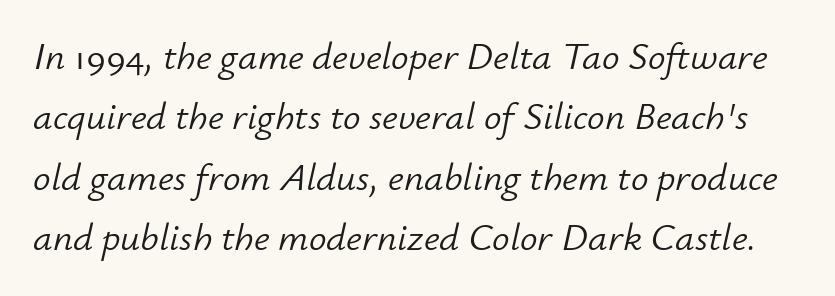
Q: Is the text bold? A: No.
Q: Is the text italic (slanted)? A: Yes, it leans right by about 12 degrees.
Q: Is the text underlined? A: No.
Q: Is the spacing between letters normal or unusually wide? A: Normal.
Q: Is the spacing between lines tight, normal or loose? A: Normal.
Q: Width (condensed, normal, or wide)? A: Normal.
Q: Stroke contrast? A: Low.
Q: x-height? A: Small.
Q: Monospaced? A: No.
